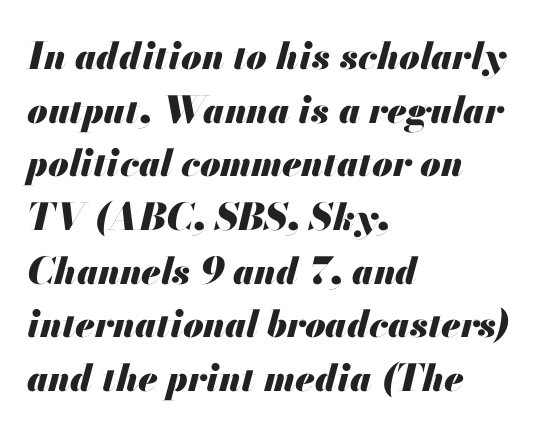
The image shows 37 px heavy type, italic (leaning right); set left-aligned, normal line spacing (1.45x), normal letter spacing, not underlined; medium stroke contrast and a small x-height.
